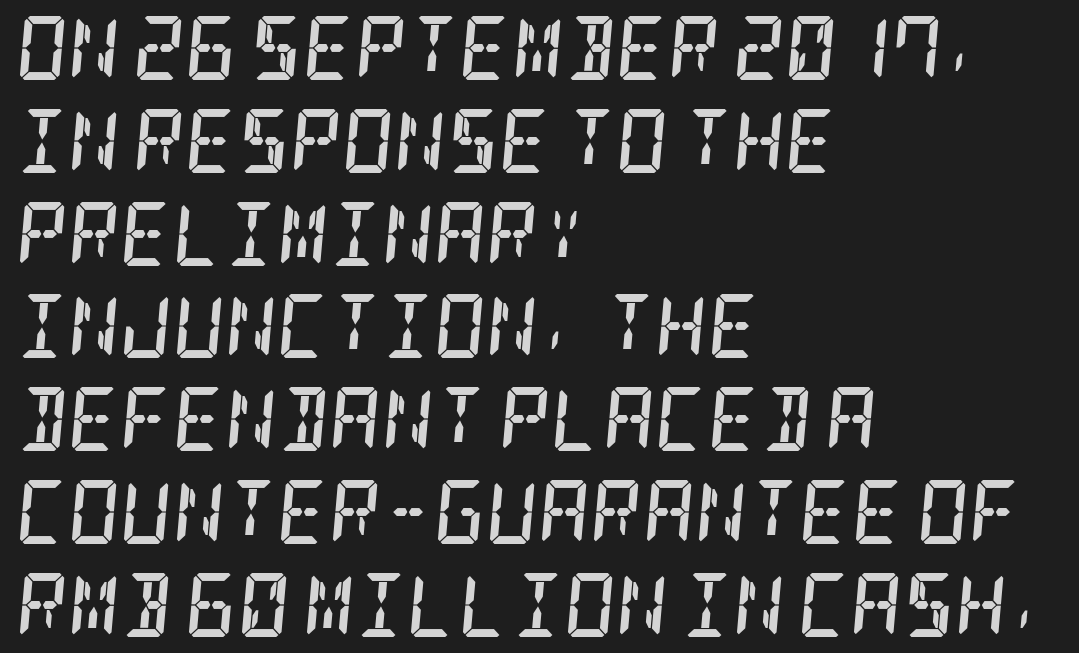
The image shows 64 px semibold, condensed serif type, italic (leaning right); set left-aligned, normal line spacing (1.45x), normal letter spacing, not underlined; low stroke contrast and a large x-height.
